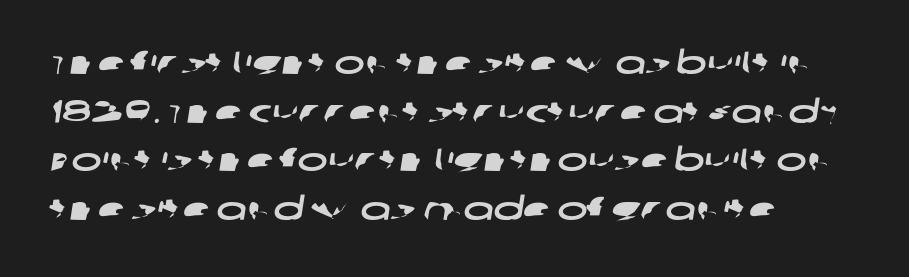
Unmarked baselines from the first word to the last. Horizontal alignment here is leftward, the default for most running prose. Looks like regular typesetting: each glyph gets only the width it needs. The glyphs in this specimen are sans serif.
